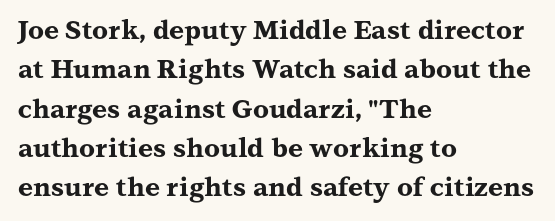
The image shows 26 px bold type, upright; set left-aligned, normal line spacing (1.51x), normal letter spacing, not underlined.
